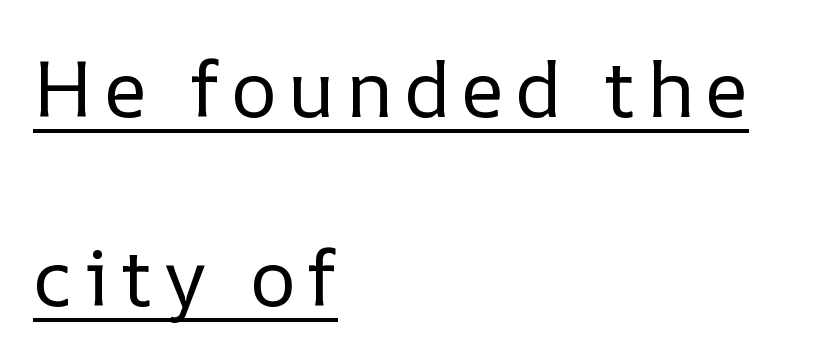
Q: Is the text bold? A: No.
Q: Is the text italic (slanted)? A: No, it is upright.
Q: Is the text underlined? A: Yes.
Q: How is the paragraph aligned? A: Left-aligned.
Q: Is the spacing between lines tight, normal or loose? A: Loose.
Q: Width (condensed, normal, or wide)? A: Normal.
Q: Stroke contrast? A: Low.
Q: x-height? A: Medium.
Q: Monospaced? A: No.
